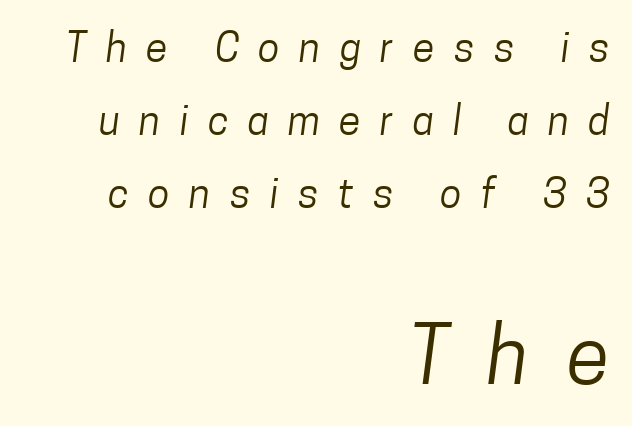
The image shows 79 px regular-weight, condensed sans-serif type; set right-aligned, line spacing 1.83x, unusually wide letter spacing (+0.48 em), not underlined; the second (bottom) block is 1.98x larger; low stroke contrast and a medium x-height.
